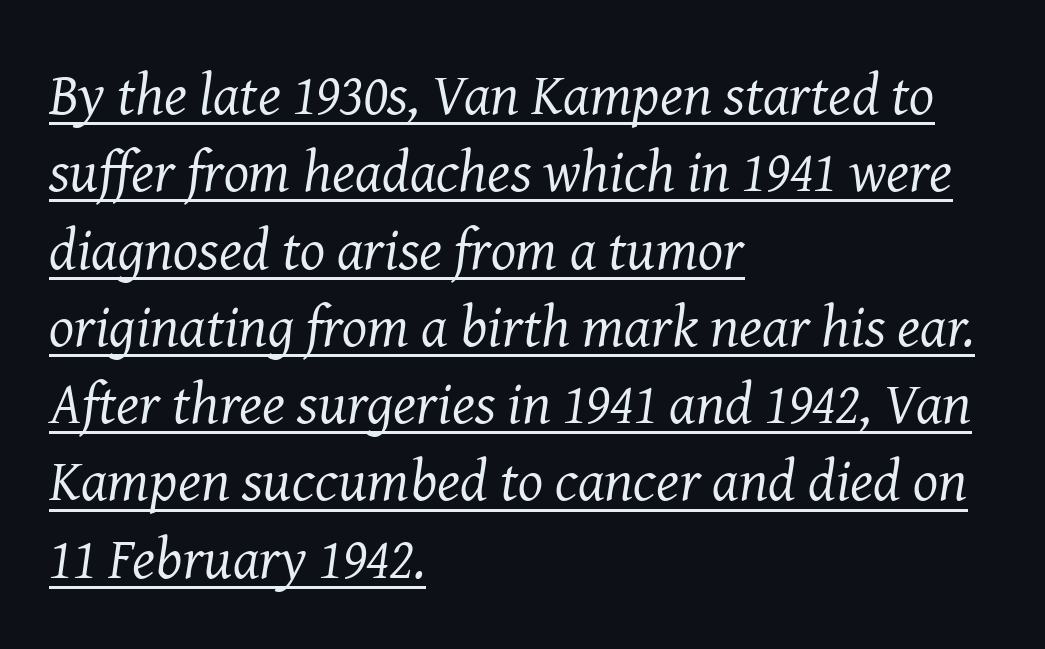
Q: Is the text bold? A: No.
Q: Is the text italic (slanted)? A: Yes, it leans right by about 8 degrees.
Q: Is the typeface a serif or a sans-serif typeface? A: Serif.
Q: Is the text underlined? A: Yes.
Q: How is the paragraph aligned? A: Left-aligned.
Q: Is the spacing between letters normal or unusually wide? A: Normal.
Q: Is the spacing between lines tight, normal or loose? A: Normal.
Q: Width (condensed, normal, or wide)? A: Normal.
Q: Stroke contrast? A: Medium.
Q: x-height? A: Medium.
Q: Monospaced? A: No.
